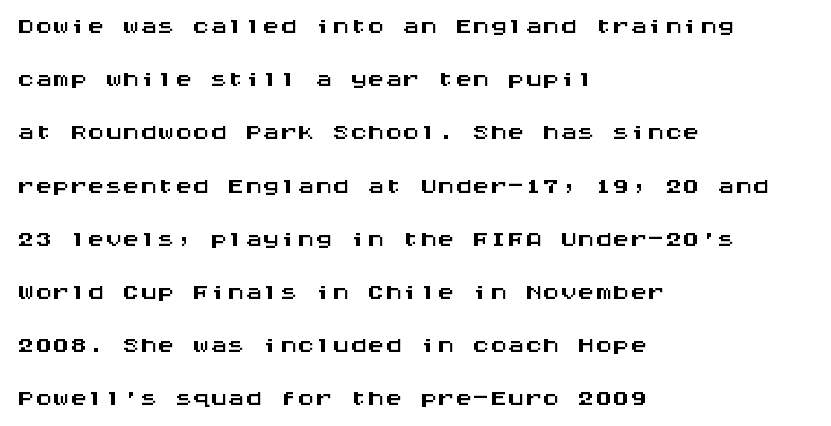
Q: Is the text italic (slanted)? A: No, it is upright.
Q: Is the typeface a serif or a sans-serif typeface? A: Sans-serif.
Q: Is the text underlined? A: No.
Q: How is the paragraph aligned? A: Left-aligned.
Q: Is the spacing between letters normal or unusually wide? A: Normal.
Q: Is the spacing between lines tight, normal or loose? A: Normal.
Q: Width (condensed, normal, or wide)? A: Wide.
Q: Stroke contrast? A: Medium.
Q: x-height? A: Large.
Q: Monospaced? A: Yes.
